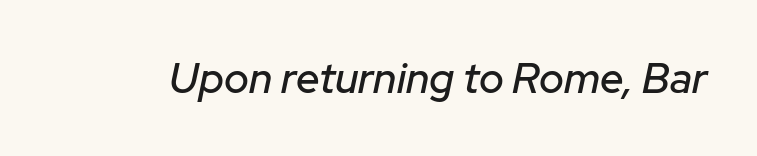
Plain, unruled lines of type. A typesetter would mark this as italic. The passage shown is typed in a proportional face where columns would drift. Each word holds together tightly as a unit, with standard inter-letter gaps.
